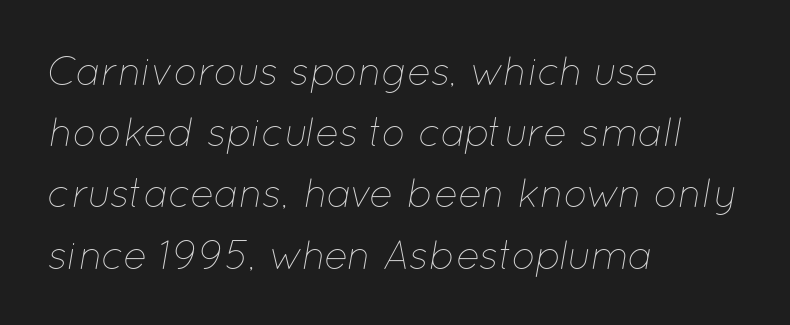
The image shows 40 px thin type, italic (leaning right); set left-aligned, normal line spacing (1.53x), normal letter spacing, not underlined; low stroke contrast and a medium x-height.
